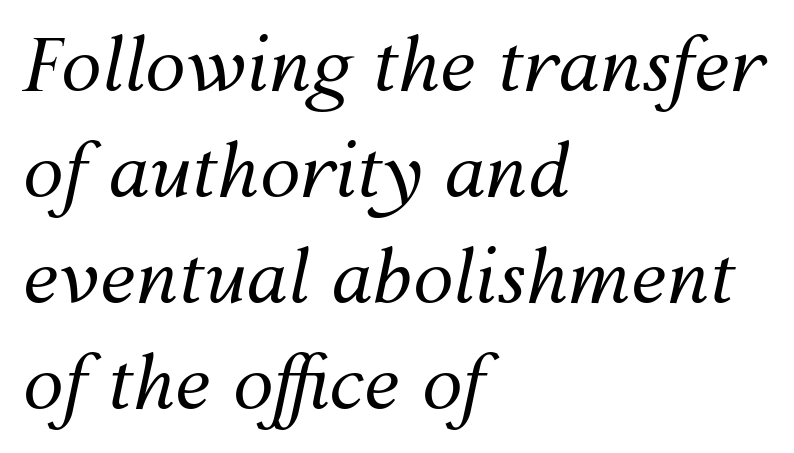
Character widths vary here, with narrow letters taking less room than wide ones. The letters sit at their default tracking, neither squeezed nor spread. Compared with typical paragraphs, the rows here are spaced about the same. The words here are not underlined.
